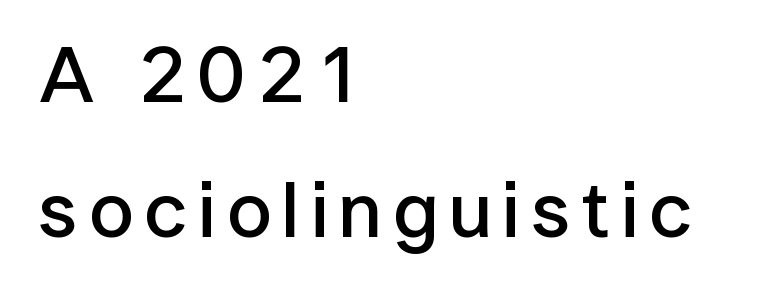
The image shows 79 px semibold sans-serif type, upright; set left-aligned, line spacing 1.71x, not underlined; low stroke contrast and a medium x-height.
